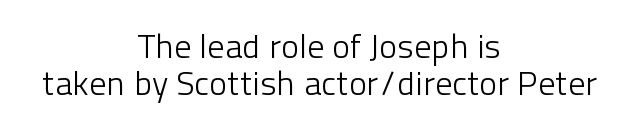
Is this a heavy cut? Hardly; it is regular or lighter. When letters stand straight like this, we call the style roman or upright. What stands out about the letter spacing? Nothing — it is the standard amount. In CSS terms this would be text-align: center.
